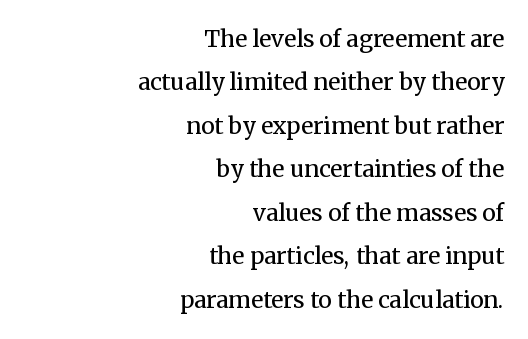
Notice how the passage keeps a crisp vertical edge on the right only. Characters remain perfectly vertical along every line. Observe the ordinary spacing: letters are neighbours, not strangers. The area under the type is left untouched.
